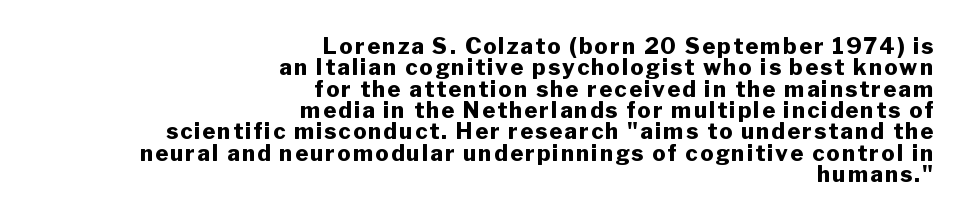
The lettering stays uniformly vertical, giving the passage a roman look. As a designer I'd log this as weight 700, bold. Is there much room between lines? No — they nearly touch. No word sits above an underline. In CSS terms this would be text-align: right.
